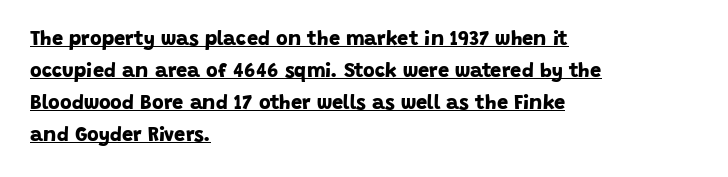
Caption: lettering with a line underneath. Honestly, the row spacing looks completely unremarkable. Tracking here is standard; glyphs follow each other at the usual distance. The lines are quadded left.
